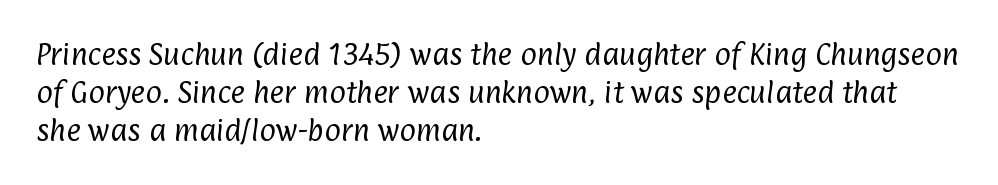
The image shows 25 px text type; set left-aligned, normal line spacing (1.53x), normal letter spacing, not underlined.
